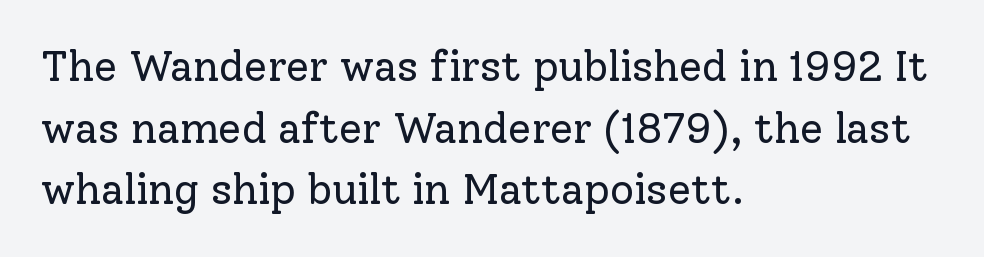
{"serif": "yes", "italic": "no", "bold": "no", "weight": "regular", "width": "normal", "stroke_contrast": "low", "x_height": "medium", "monospaced": "no", "underline": "no", "align": "left", "line_spacing": "normal", "line_spacing_ratio": 1.47, "letter_spacing": "normal", "letter_spacing_em": 0.0, "glyph_px": 42}
